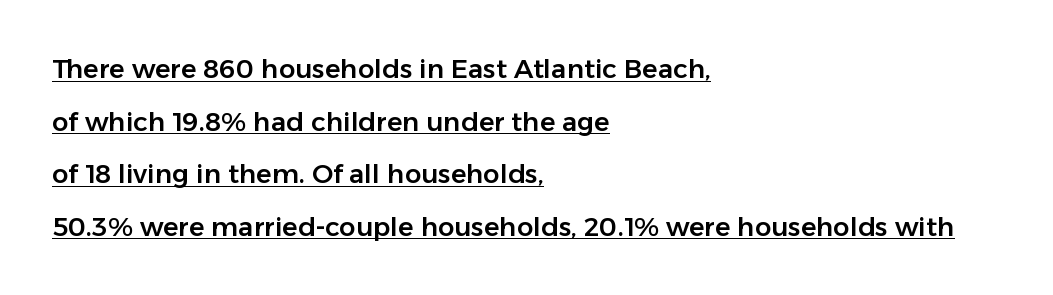
The image shows 26 px text type, upright; set left-aligned, loose line spacing (2.02x), normal letter spacing, underlined.
